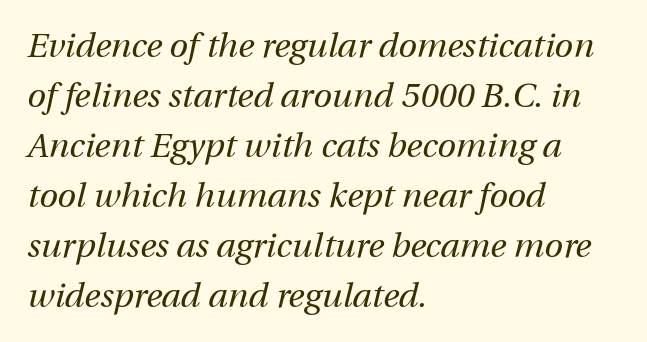
{"italic": "yes", "lean": "right", "slant_degrees": 12, "bold": "no", "weight": "regular", "width": "normal", "stroke_contrast": "medium", "x_height": "medium", "monospaced": "no", "underline": "no", "align": "left", "line_spacing": "normal", "line_spacing_ratio": 1.47, "letter_spacing": "normal", "letter_spacing_em": 0.0, "glyph_px": 34}
